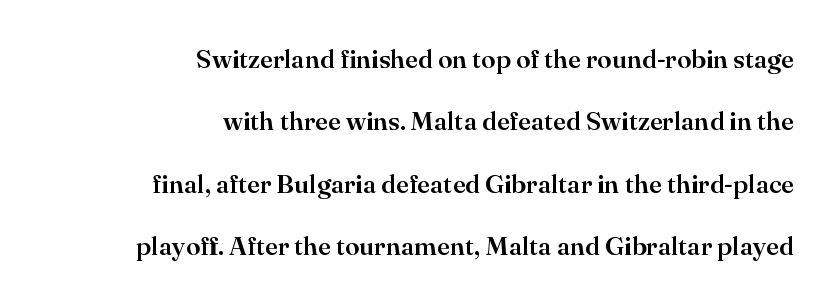
Horizontal alignment here is rightward, an uncommon choice for prose. The area under the type is left untouched. Tracking value appears to be zero — textbook default spacing. Vertical strokes here are truly vertical. In terms of leading, this rendering errs on the spacious side.
